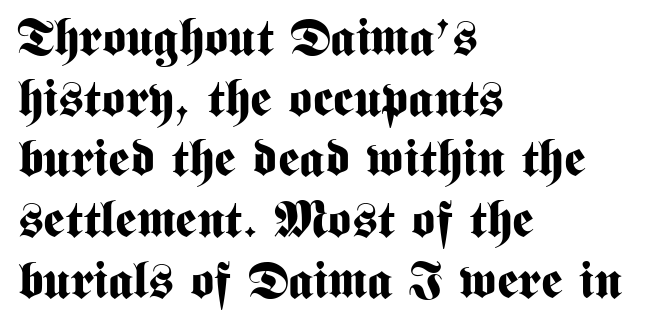
{"serif": "no", "italic": "no", "bold": "yes", "weight": "bold", "width": "condensed", "stroke_contrast": "medium", "x_height": "medium", "monospaced": "no", "underline": "no", "align": "left", "line_spacing_ratio": 1.19, "letter_spacing": "normal", "letter_spacing_em": 0.0, "glyph_px": 51}
